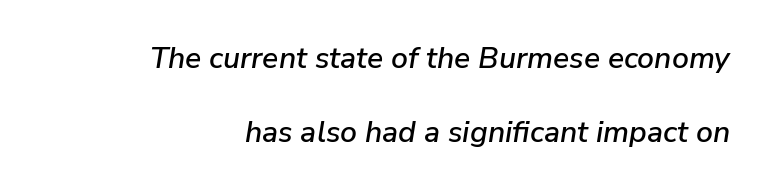
Q: Is the text italic (slanted)? A: Yes, it leans right by about 9 degrees.
Q: Is the text underlined? A: No.
Q: How is the paragraph aligned? A: Right-aligned.
Q: Is the spacing between letters normal or unusually wide? A: Normal.
Q: Is the spacing between lines tight, normal or loose? A: Loose.
Q: Width (condensed, normal, or wide)? A: Normal.
Q: Stroke contrast? A: Low.
Q: x-height? A: Medium.
Q: Monospaced? A: No.
